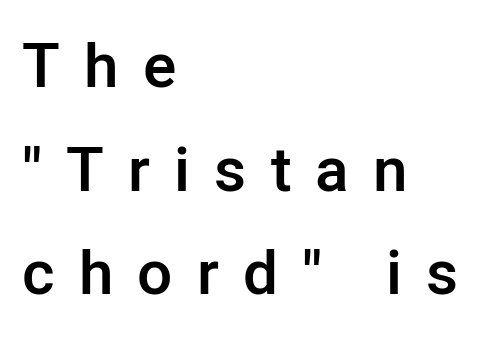
Q: Is the text bold? A: Semi-bold.
Q: Is the text italic (slanted)? A: No, it is upright.
Q: Is the typeface a serif or a sans-serif typeface? A: Sans-serif.
Q: Is the text underlined? A: No.
Q: How is the paragraph aligned? A: Left-aligned.
Q: Is the spacing between letters normal or unusually wide? A: Unusually wide.
Q: Is the spacing between lines tight, normal or loose? A: Normal.
Q: Width (condensed, normal, or wide)? A: Normal.
Q: Stroke contrast? A: Low.
Q: x-height? A: Medium.
Q: Monospaced? A: No.
